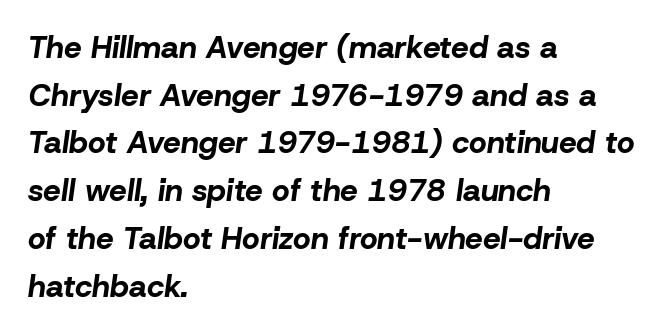
Default kerning and tracking; the words read as compact shapes. Is there much room between lines? A standard amount, neither cramped nor airy. Weight check: bold — yes, fully. Beneath every word, the page is bare. These lines are rendered in a variable-pitch font. Teacher's note: observe the even left margin — that is flush-left alignment.
